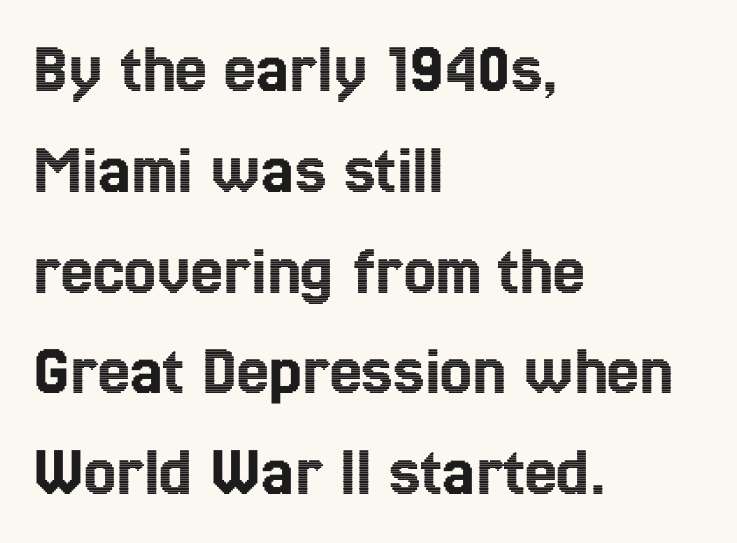
The image shows 72 px condensed type, upright; set left-aligned, normal line spacing (1.4x), normal letter spacing, not underlined; a medium x-height.
